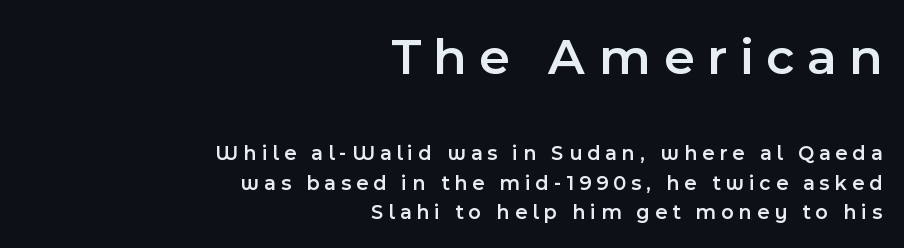
A semibold gives these letters moderate extra thickness, short of bold. Think of a printed novel: that variable character pitch is what you see here. The space directly below the letters is spotless. Which margin do the lines hug? The right one — the left edge is uneven.
